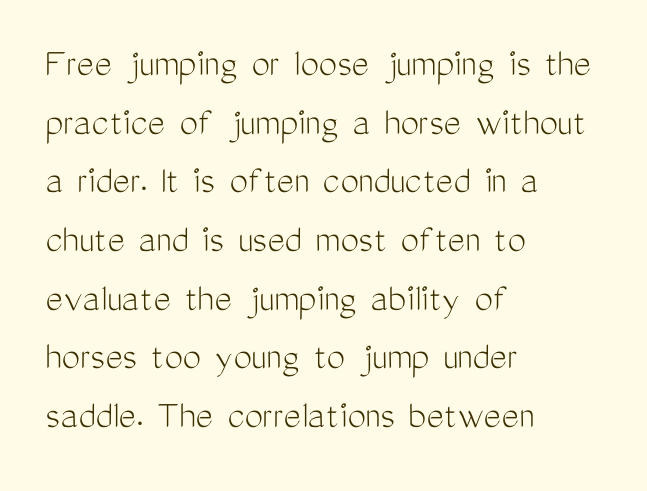
Q: Is the text bold? A: No.
Q: Is the text italic (slanted)? A: No, it is upright.
Q: Is the typeface a serif or a sans-serif typeface? A: Sans-serif.
Q: Is the text underlined? A: No.
Q: How is the paragraph aligned? A: Left-aligned.
Q: Is the spacing between letters normal or unusually wide? A: Normal.
Q: Is the spacing between lines tight, normal or loose? A: Normal.
Q: Width (condensed, normal, or wide)? A: Condensed.
Q: Stroke contrast? A: Medium.
Q: x-height? A: Medium.
Q: Monospaced? A: No.
